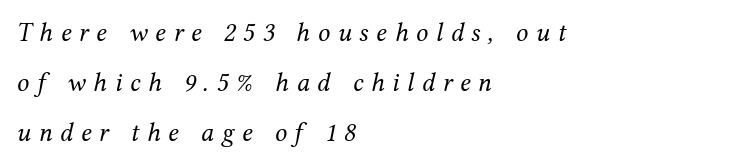
Stroke mass is kept to a normal reading level or below. A typesetter would mark this as italic. The lines in this sample share a left origin and differ only in where they stop. Rule under the text: the space is simply empty. Someone cranked the tracking dial way up on this one.
